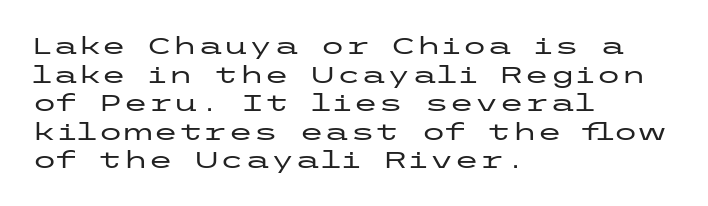
{"italic": "no", "underline": "no", "align": "left", "line_spacing_ratio": 1.24, "letter_spacing": "normal", "letter_spacing_em": 0.0, "glyph_px": 23}
